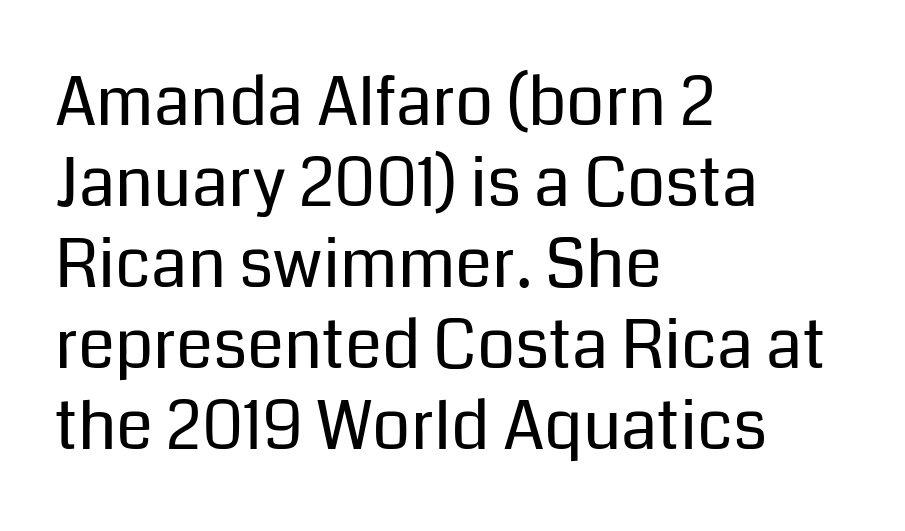
The area under the type is left untouched. The gaps between neighbouring characters are ordinary and unremarkable. Each letter's strokes conclude bluntly, with no projecting serifs. The letters stand upright; this is a roman face.
